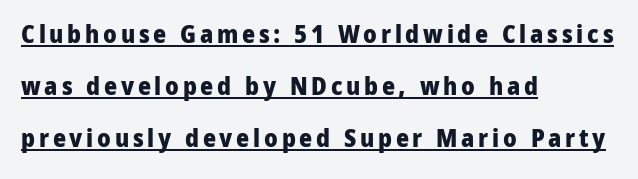
Caption: multi-line text, flush left, ragged right. Vertically, the passage feels expansive, rows floating well apart. Has an underline been added? It has. It's the straight-up-and-down kind of type. Look at the stroke-to-counter ratio: heavy, a bold.
